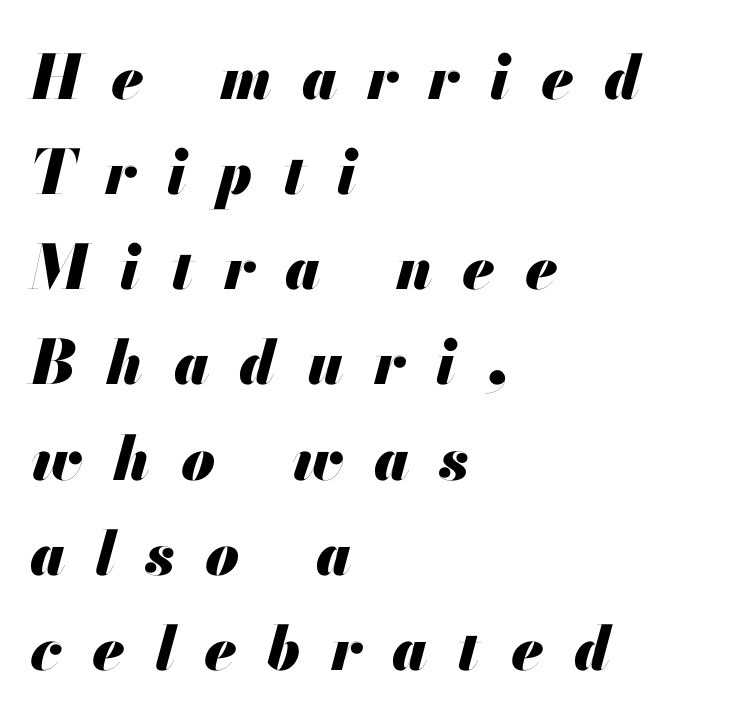
Q: Is the text bold? A: Yes.
Q: Is the text italic (slanted)? A: Yes, it leans right by about 13 degrees.
Q: Is the text underlined? A: No.
Q: How is the paragraph aligned? A: Left-aligned.
Q: Is the spacing between letters normal or unusually wide? A: Unusually wide.
Q: Is the spacing between lines tight, normal or loose? A: Normal.
Q: Width (condensed, normal, or wide)? A: Normal.
Q: Stroke contrast? A: Medium.
Q: x-height? A: Small.
Q: Monospaced? A: No.
